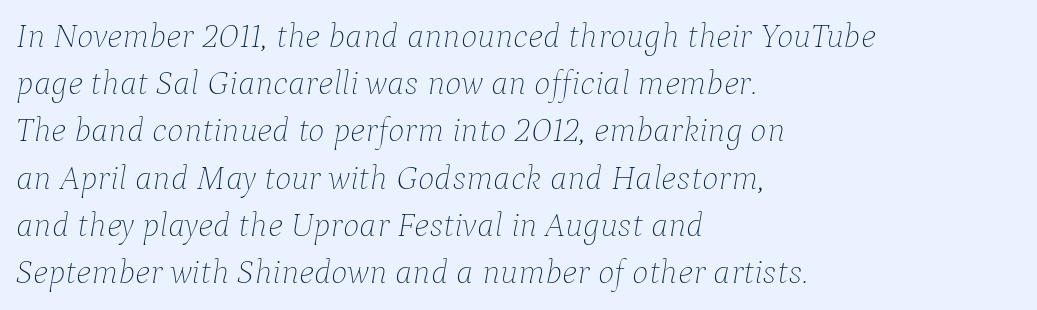
The image shows 35 px thin type, italic (leaning right); set left-aligned, normal line spacing (1.35x), normal letter spacing, not underlined; low stroke contrast and a medium x-height.
